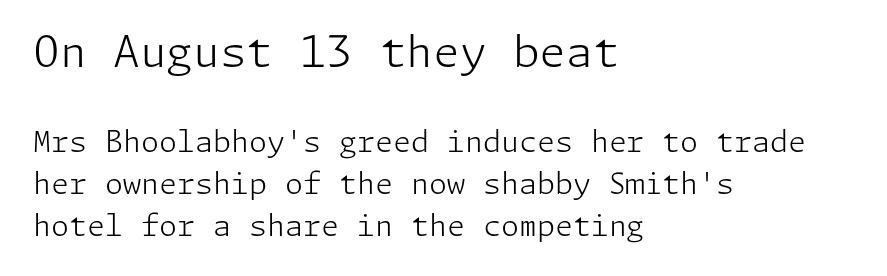
The image shows 43 px light sans-serif type, upright; set left-aligned, normal line spacing (1.44x), normal letter spacing, not underlined; the first (top) block is 1.48x larger; low stroke contrast and a medium x-height.
